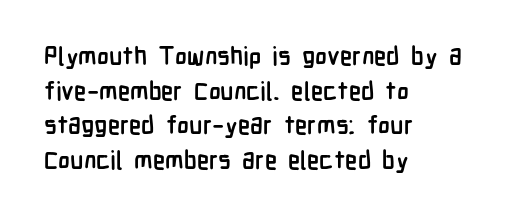
The type sits square on the baseline with zero lean. Summary of weight: heavy, a full bold. Rule under the text: the space is simply empty. Is the letter spacing exaggerated? No — it looks like the ordinary default.
